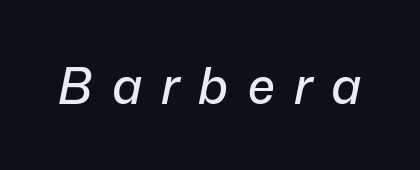
The image shows 49 px text type, italic (leaning right); set unusually wide letter spacing (+0.39 em), not underlined; low stroke contrast and a medium x-height.
